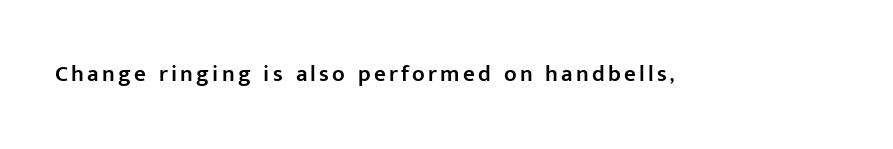
If you drew a line through each stem, it would be perfectly vertical. A bit beefed up — I'd call it semibold rather than bold. Just letters on the line, the space beneath them empty.
